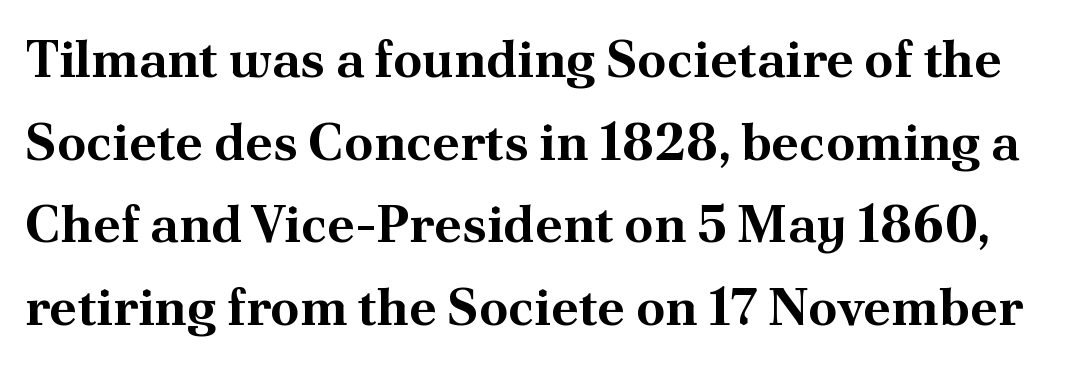
The image shows 52 px bold serif type, upright; set normal line spacing (1.59x), normal letter spacing, not underlined; medium stroke contrast and a small x-height.
